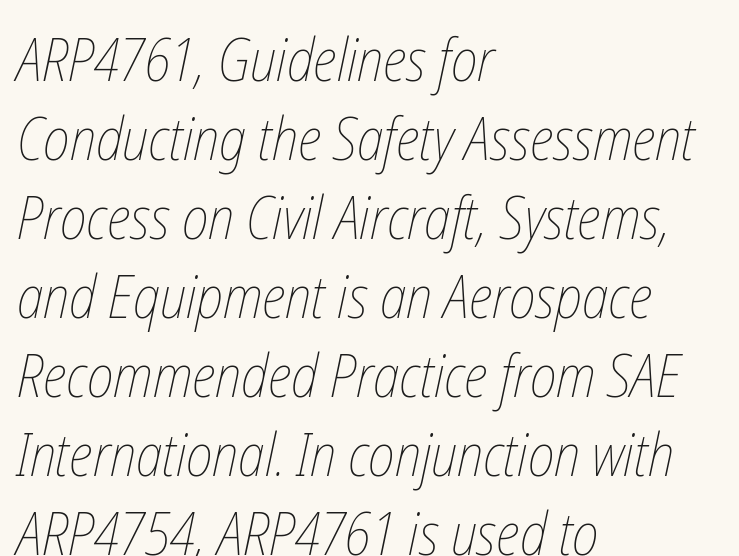
{"bold": "no", "weight": "thin", "width": "condensed", "stroke_contrast": "low", "x_height": "medium", "monospaced": "no", "underline": "no", "align": "left", "line_spacing": "normal", "line_spacing_ratio": 1.34, "letter_spacing": "normal", "letter_spacing_em": 0.0, "glyph_px": 59}
